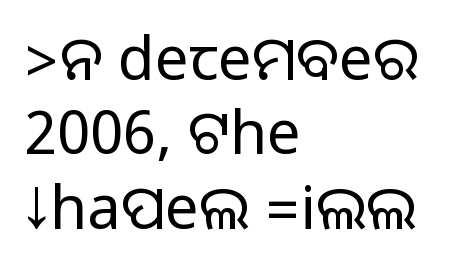
{"serif": "no", "italic": "no", "width": "normal", "stroke_contrast": "medium", "monospaced": "no", "underline": "no", "align": "left", "line_spacing_ratio": 1.24, "letter_spacing": "normal", "letter_spacing_em": 0.0, "glyph_px": 60}
